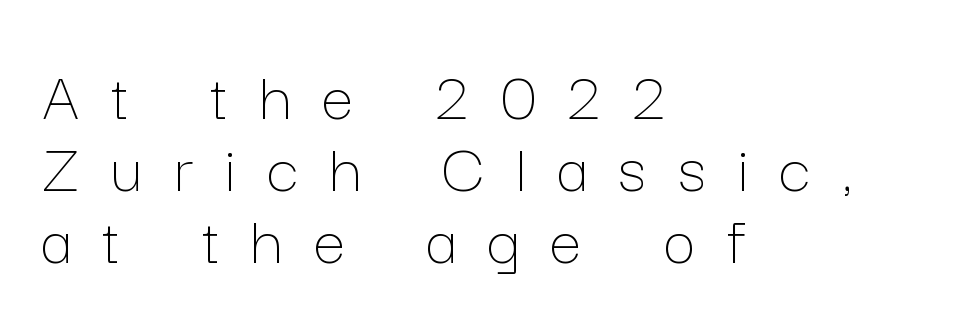
Q: Is the text bold? A: No.
Q: Is the text italic (slanted)? A: No, it is upright.
Q: Is the text underlined? A: No.
Q: How is the paragraph aligned? A: Left-aligned.
Q: Is the spacing between letters normal or unusually wide? A: Unusually wide.
Q: Is the spacing between lines tight, normal or loose? A: Tight.
Q: Width (condensed, normal, or wide)? A: Normal.
Q: Stroke contrast? A: Low.
Q: x-height? A: Medium.
Q: Monospaced? A: No.
